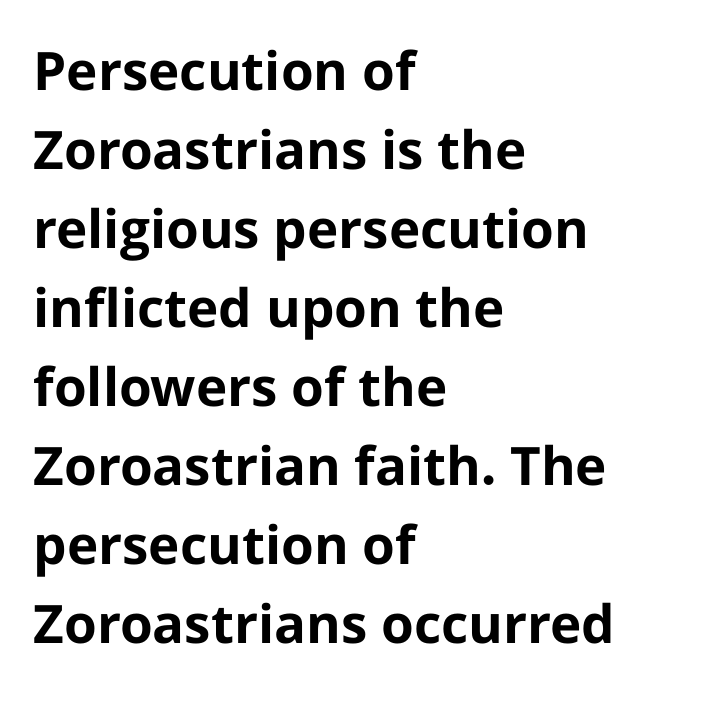
The image shows 53 px bold sans-serif type, upright; set left-aligned, normal line spacing (1.49x), normal letter spacing, not underlined; low stroke contrast and a medium x-height.
